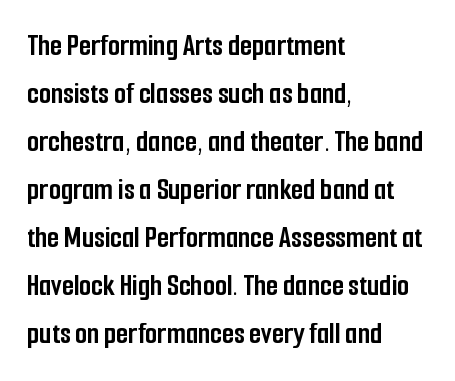
Vertical spacing — default. The characters look thick and weighty, a clear bold. The lettering stays uniformly vertical, giving the passage a roman look. The face used here is proportionally spaced, like ordinary book or web type. Notice how the passage keeps a crisp vertical edge on the left only.
